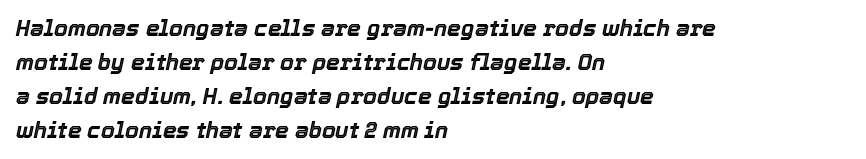
Q: Is the text italic (slanted)? A: Yes, it leans right by about 12 degrees.
Q: Is the text underlined? A: No.
Q: How is the paragraph aligned? A: Left-aligned.
Q: Is the spacing between letters normal or unusually wide? A: Normal.
Q: Is the spacing between lines tight, normal or loose? A: Normal.
